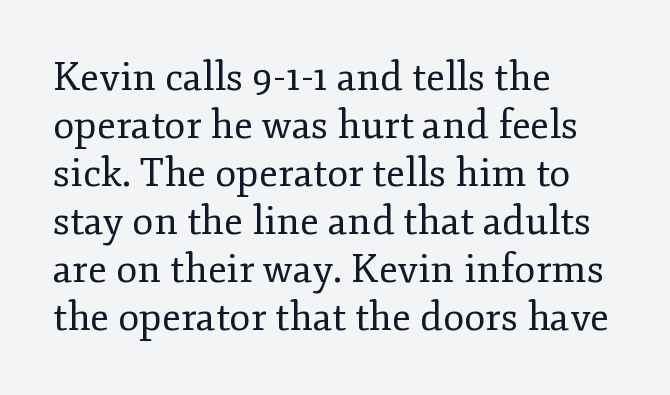
The image shows 39 px regular-weight serif type, upright; set left-aligned, line spacing 1.23x, normal letter spacing, not underlined; low stroke contrast and a small x-height.
